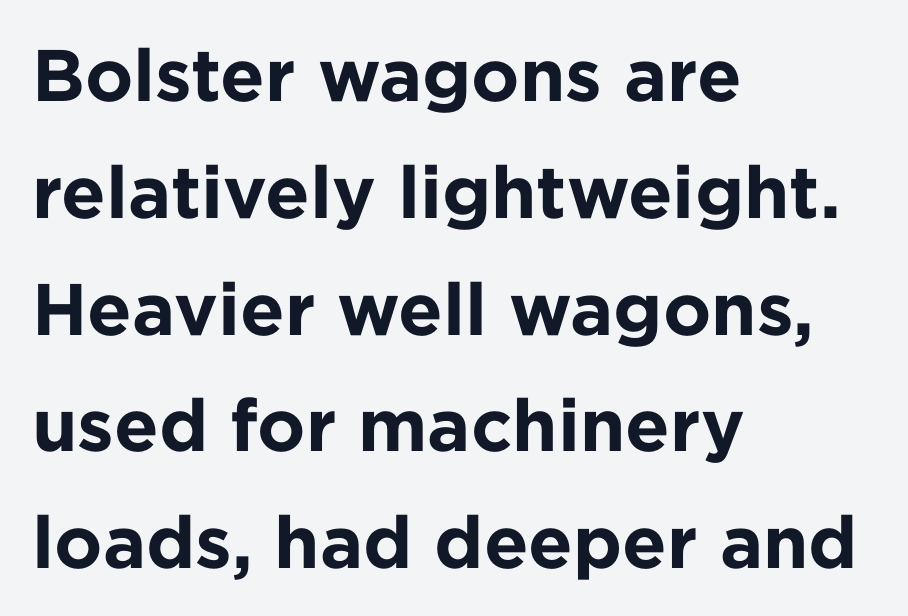
The image shows 73 px bold sans-serif type, upright; set left-aligned, normal line spacing (1.6x), normal letter spacing, not underlined; low stroke contrast and a medium x-height.
